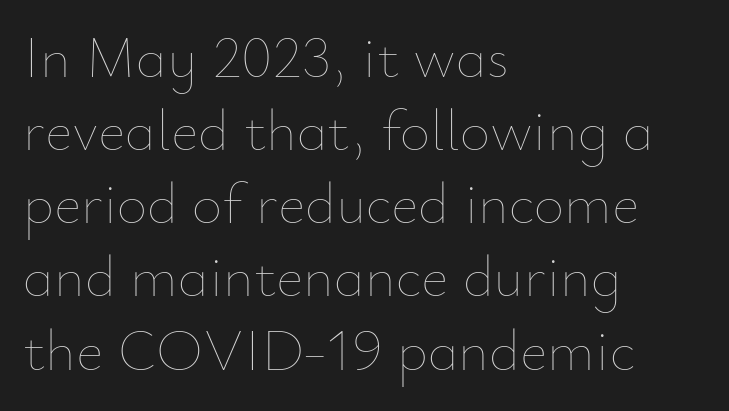
Visually the block forms a straight wall on the left and a jagged coastline on the right. The specimen reads as upright at a glance. The zone under the glyphs is completely vacant. This reads as an unemphasized weight, regular at the heaviest.
